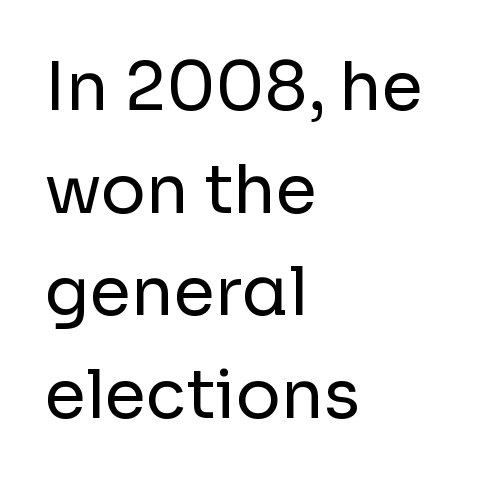
The text was rendered using a sans face with plain stroke endings. The cut favours lightness, reaching ordinary text weight at its darkest. This sample uses plain, unmodified letter spacing. Evenly set lines give the paragraph a standard silhouette.
